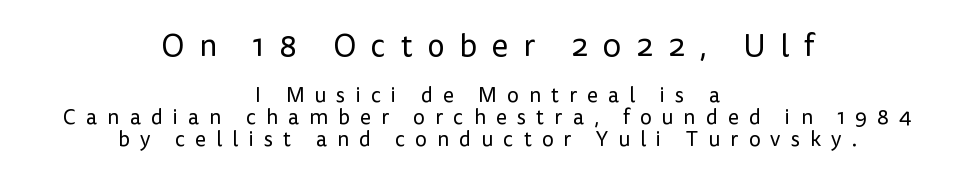
{"serif": "no", "italic": "no", "bold": "no", "weight": "regular", "width": "normal", "stroke_contrast": "low", "x_height": "medium", "monospaced": "no", "underline": "no", "align": "center", "line_spacing": "tight", "line_spacing_ratio": 1.04, "letter_spacing": "wide", "letter_spacing_em": 0.48, "larger_block": "first", "size_ratio": 1.48, "glyph_px": 31}
